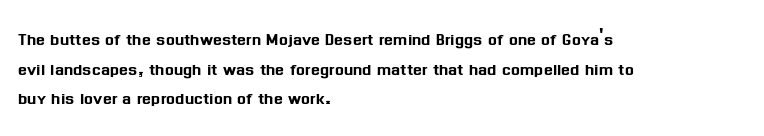
{"italic": "no", "underline": "no", "align": "left", "line_spacing": "normal", "line_spacing_ratio": 1.41, "letter_spacing": "normal", "letter_spacing_em": 0.0, "glyph_px": 21}
